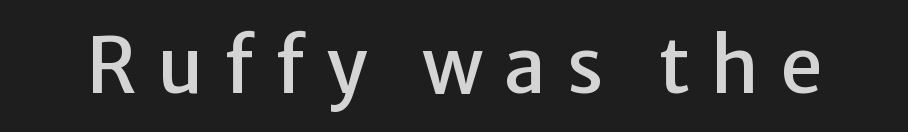
The rendering uses natural spacing where letterforms have individual widths. You could only call the tracking loose — the letters float apart. The zone under the glyphs is completely vacant. Characters remain perfectly vertical along every line. The letters carry no serifs — their stems end cleanly without finishing strokes.
